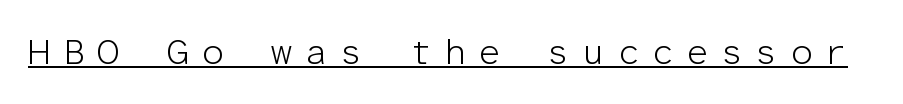
Q: Is the text bold? A: No.
Q: Is the text italic (slanted)? A: No, it is upright.
Q: Is the typeface a serif or a sans-serif typeface? A: Sans-serif.
Q: Is the text underlined? A: Yes.
Q: Is the spacing between letters normal or unusually wide? A: Unusually wide.
Q: Width (condensed, normal, or wide)? A: Normal.
Q: Stroke contrast? A: Low.
Q: x-height? A: Medium.
Q: Monospaced? A: Yes.
